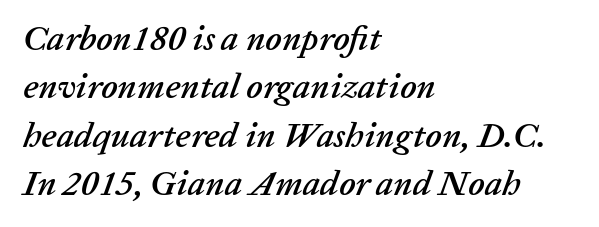
The image shows 35 px text type, italic (leaning right); set left-aligned, normal line spacing (1.38x), normal letter spacing, not underlined; low stroke contrast and a medium x-height.
